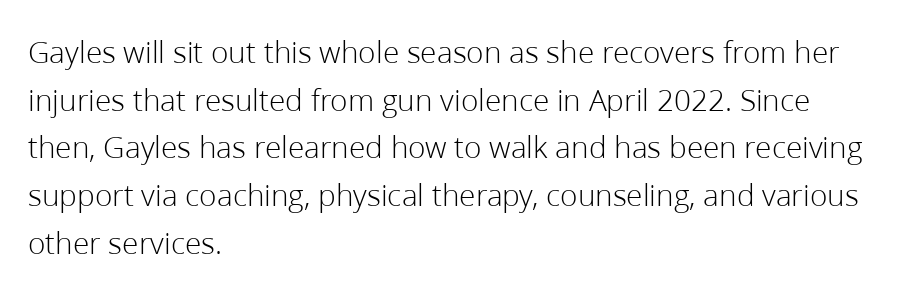
{"serif": "no", "italic": "no", "bold": "no", "weight": "light", "width": "normal", "stroke_contrast": "low", "x_height": "medium", "monospaced": "no", "underline": "no", "align": "left", "line_spacing": "normal", "line_spacing_ratio": 1.49, "letter_spacing": "normal", "letter_spacing_em": 0.0, "glyph_px": 32}
